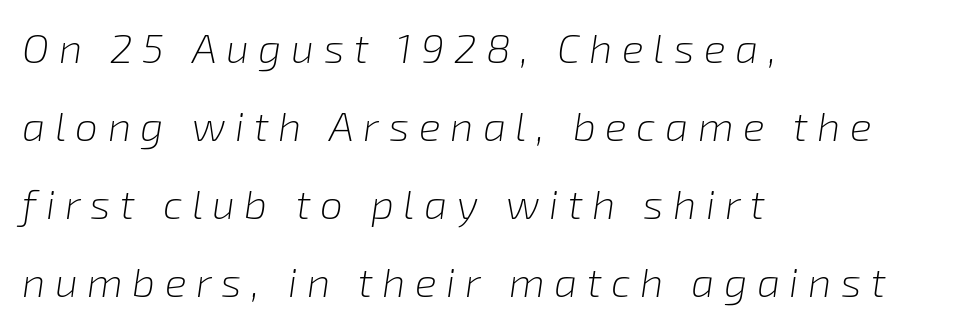
Q: Is the text bold? A: No.
Q: Is the text italic (slanted)? A: Yes, it leans right by about 8 degrees.
Q: Is the text underlined? A: No.
Q: How is the paragraph aligned? A: Left-aligned.
Q: Is the spacing between letters normal or unusually wide? A: Unusually wide.
Q: Is the spacing between lines tight, normal or loose? A: Loose.
Q: Width (condensed, normal, or wide)? A: Normal.
Q: Stroke contrast? A: Low.
Q: x-height? A: Medium.
Q: Monospaced? A: No.
